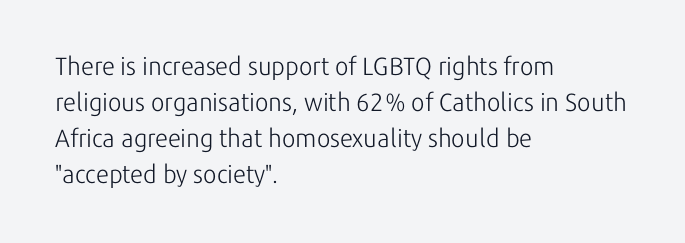
The image shows 25 px text type, upright; set left-aligned, normal line spacing (1.44x), normal letter spacing, not underlined.
